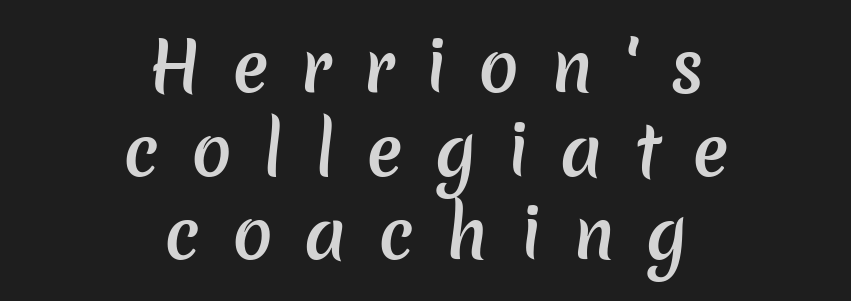
As a designer I'd log this as weight 600, semibold. Looks like regular typesetting: each glyph gets only the width it needs. Serif or sans? Sans — the stroke terminals are bare. The passage shown is not underscored anywhere.
